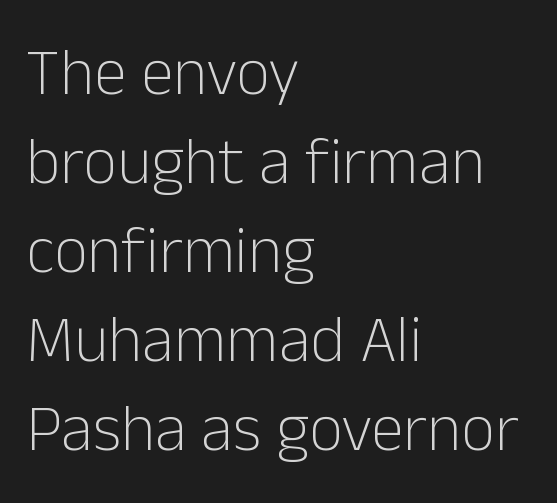
Q: Is the text bold? A: No.
Q: Is the text italic (slanted)? A: No, it is upright.
Q: Is the typeface a serif or a sans-serif typeface? A: Sans-serif.
Q: Is the text underlined? A: No.
Q: How is the paragraph aligned? A: Left-aligned.
Q: Is the spacing between letters normal or unusually wide? A: Normal.
Q: Is the spacing between lines tight, normal or loose? A: Normal.
Q: Width (condensed, normal, or wide)? A: Normal.
Q: Stroke contrast? A: Low.
Q: x-height? A: Medium.
Q: Monospaced? A: No.
